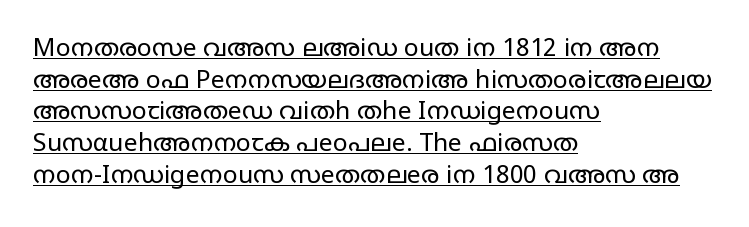
The image shows 25 px text type, upright; set left-aligned, normal line spacing (1.27x), normal letter spacing, underlined.
